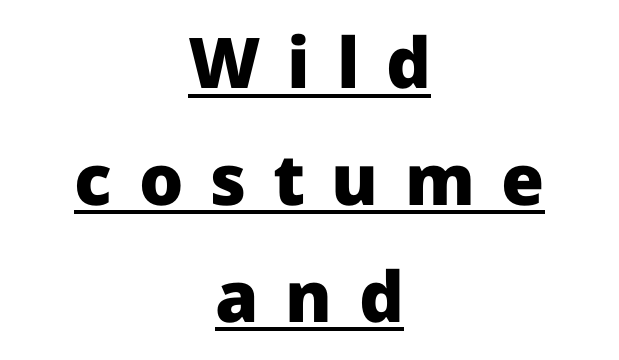
{"serif": "no", "italic": "no", "bold": "yes", "weight": "heavy", "width": "normal", "stroke_contrast": "low", "x_height": "medium", "monospaced": "no", "underline": "yes", "align": "center", "line_spacing": "normal", "line_spacing_ratio": 1.67, "letter_spacing": "wide", "letter_spacing_em": 0.38, "glyph_px": 70}
